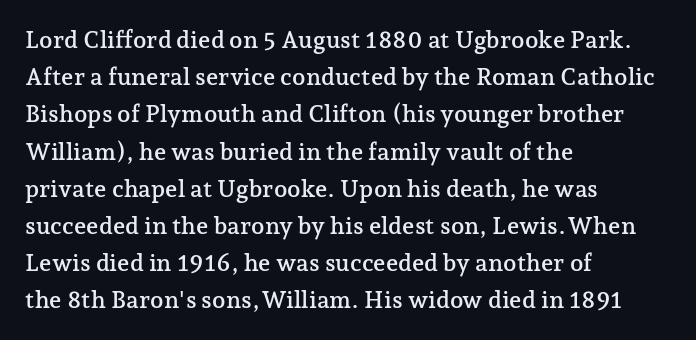
Interline gaps are of average width in this sample. The letters stand upright; this is a roman face. The face used here is rendered with its standard letterfit. Leftover space on each line is placed entirely after the last word. Beneath every word, the page is bare.
